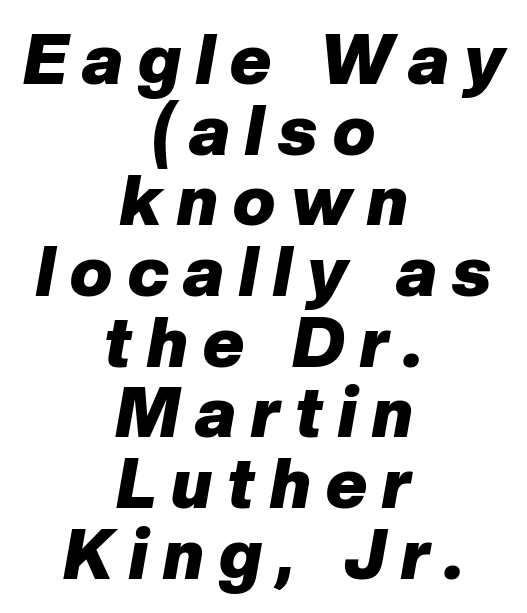
The image shows 70 px heavy type, italic (leaning right); set centered, tight line spacing (1.01x), unusually wide letter spacing (+0.22 em), not underlined; low stroke contrast and a medium x-height.
